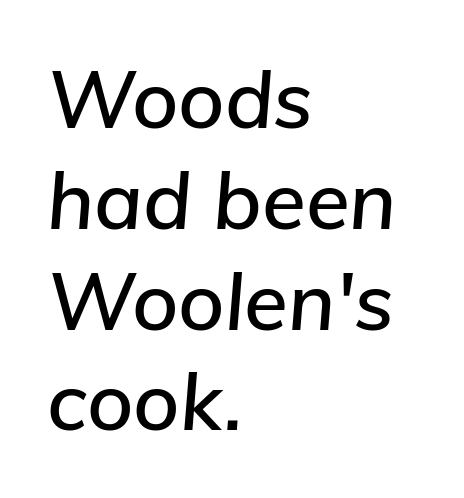
The image shows 80 px text type, italic (leaning right); set left-aligned, normal line spacing (1.26x), normal letter spacing, not underlined; low stroke contrast and a medium x-height.
